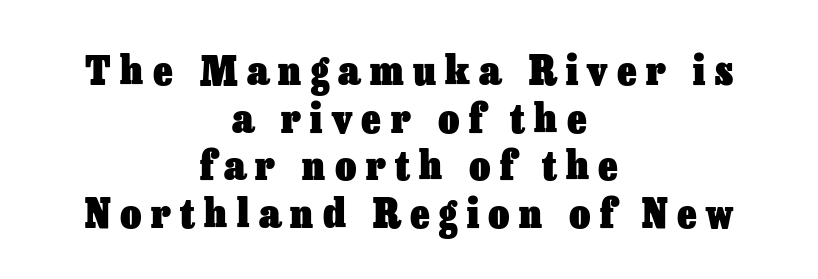
Each letter keeps its own natural width here, so spacing adapts to shape. The lines in this sample share a center point and differ in where they start and stop. Glance below the letters and you will spot only blank space. The lettering holds an erect, upright posture throughout.
